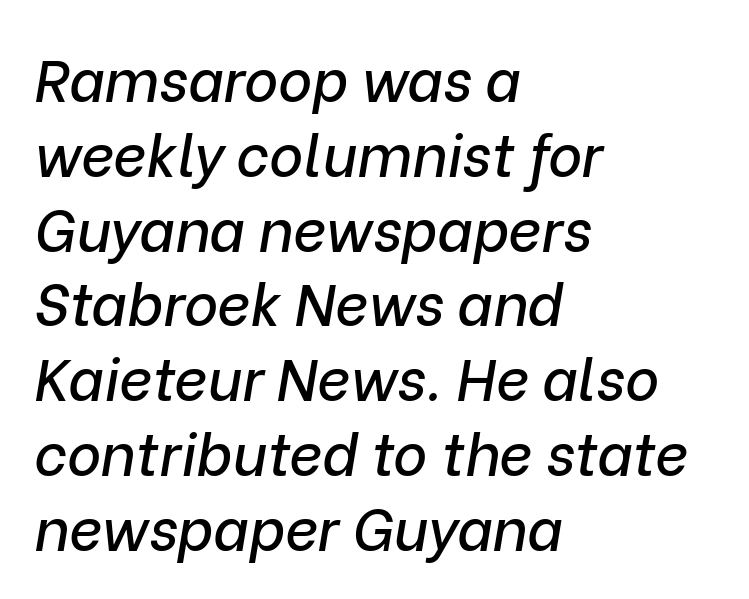
{"italic": "yes", "lean": "right", "slant_degrees": 9, "width": "normal", "stroke_contrast": "low", "x_height": "medium", "monospaced": "no", "underline": "no", "align": "left", "line_spacing": "normal", "line_spacing_ratio": 1.29, "letter_spacing": "normal", "letter_spacing_em": 0.0, "glyph_px": 58}
